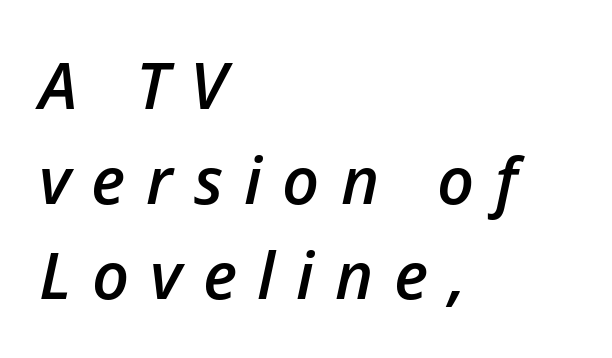
Q: Is the text bold? A: Semi-bold.
Q: Is the text italic (slanted)? A: Yes, it leans right by about 12 degrees.
Q: Is the text underlined? A: No.
Q: How is the paragraph aligned? A: Left-aligned.
Q: Is the spacing between letters normal or unusually wide? A: Unusually wide.
Q: Is the spacing between lines tight, normal or loose? A: Normal.
Q: Width (condensed, normal, or wide)? A: Normal.
Q: Stroke contrast? A: Low.
Q: x-height? A: Medium.
Q: Monospaced? A: No.
